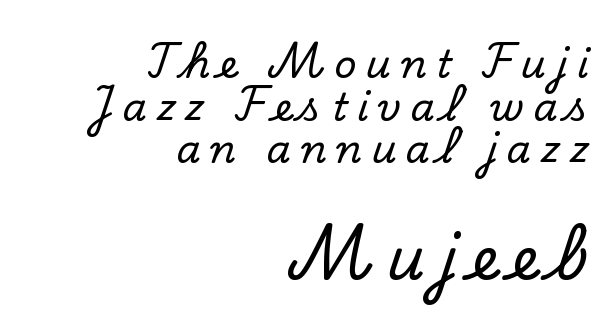
Q: Is the text italic (slanted)? A: Yes.
Q: Is the typeface a serif or a sans-serif typeface? A: Serif.
Q: Is the text underlined? A: No.
Q: How is the paragraph aligned? A: Right-aligned.
Q: Is the spacing between letters normal or unusually wide? A: Unusually wide.
Q: Is the spacing between lines tight, normal or loose? A: Tight.
Q: Which block of text is set in a larger size, the first (top) or the second (bottom)? A: The second (bottom) one.
Q: Width (condensed, normal, or wide)? A: Normal.
Q: Stroke contrast? A: Low.
Q: x-height? A: Small.
Q: Monospaced? A: No.
